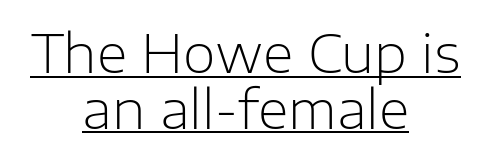
{"serif": "no", "italic": "no", "bold": "no", "weight": "light", "width": "normal", "stroke_contrast": "low", "x_height": "medium", "monospaced": "no", "underline": "yes", "align": "center", "line_spacing": "tight", "line_spacing_ratio": 1.05, "letter_spacing": "normal", "letter_spacing_em": 0.0, "glyph_px": 53}
